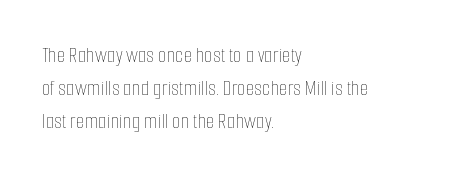
The image shows 22 px text type, upright; set left-aligned, normal line spacing (1.49x), normal letter spacing, not underlined.
